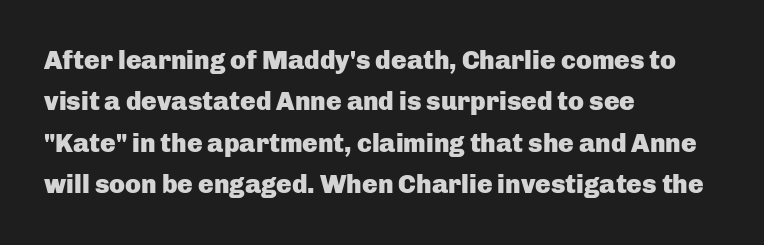
Q: Is the text bold? A: Yes.
Q: Is the text italic (slanted)? A: No, it is upright.
Q: Is the text underlined? A: No.
Q: How is the paragraph aligned? A: Left-aligned.
Q: Is the spacing between letters normal or unusually wide? A: Normal.
Q: Is the spacing between lines tight, normal or loose? A: Normal.
